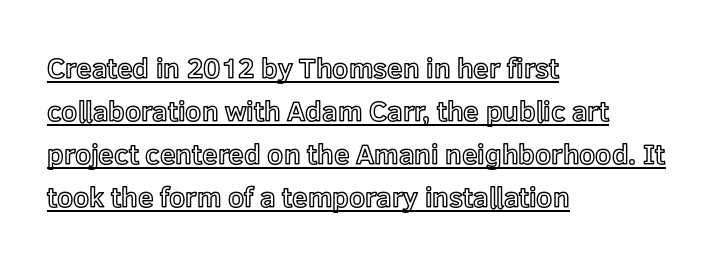
The image shows 28 px text type, upright; set left-aligned, normal line spacing (1.54x), normal letter spacing, underlined; a medium x-height.
